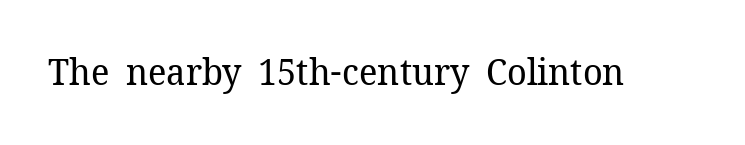
The image shows 37 px regular-weight serif type, upright; set normal letter spacing, not underlined; low stroke contrast and a medium x-height.
